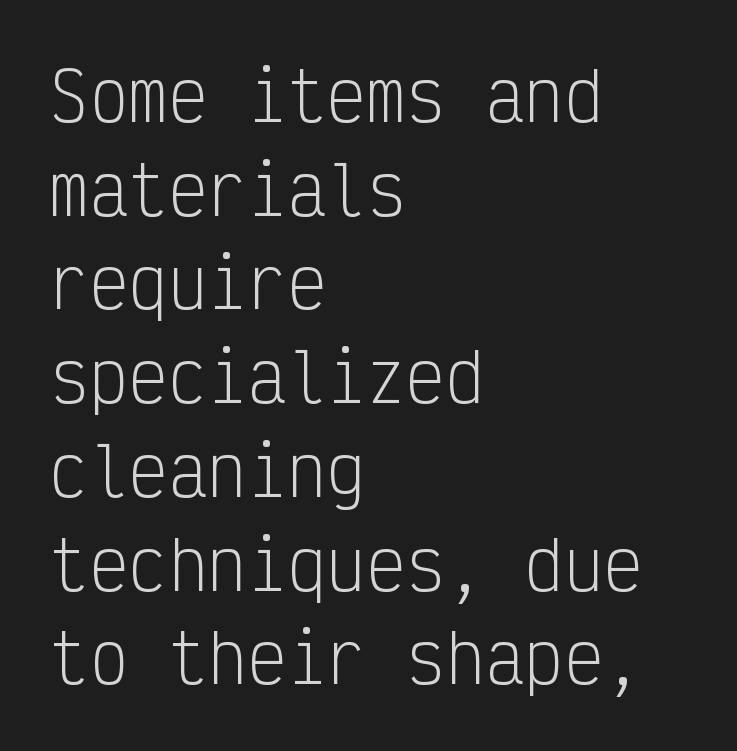
Q: Is the text bold? A: No.
Q: Is the text italic (slanted)? A: No, it is upright.
Q: Is the typeface a serif or a sans-serif typeface? A: Sans-serif.
Q: Is the text underlined? A: No.
Q: How is the paragraph aligned? A: Left-aligned.
Q: Is the spacing between letters normal or unusually wide? A: Normal.
Q: Is the spacing between lines tight, normal or loose? A: Normal.
Q: Width (condensed, normal, or wide)? A: Condensed.
Q: Stroke contrast? A: Low.
Q: x-height? A: Medium.
Q: Monospaced? A: Yes.
